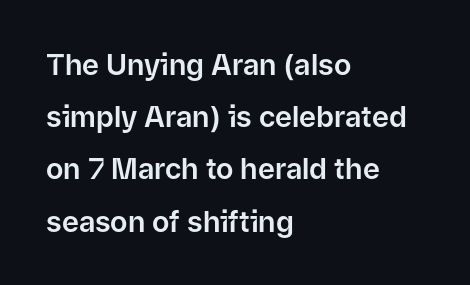
Q: Is the text italic (slanted)? A: No, it is upright.
Q: Is the typeface a serif or a sans-serif typeface? A: Sans-serif.
Q: Is the text underlined? A: No.
Q: How is the paragraph aligned? A: Left-aligned.
Q: Is the spacing between letters normal or unusually wide? A: Normal.
Q: Width (condensed, normal, or wide)? A: Normal.
Q: Stroke contrast? A: Low.
Q: x-height? A: Medium.
Q: Monospaced? A: No.
